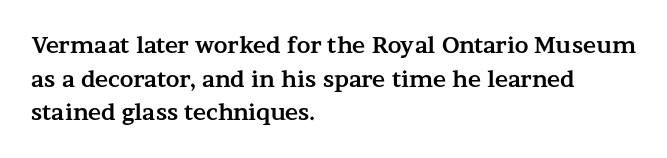
The image shows 22 px bold type, upright; set left-aligned, normal line spacing (1.53x), normal letter spacing, not underlined.
